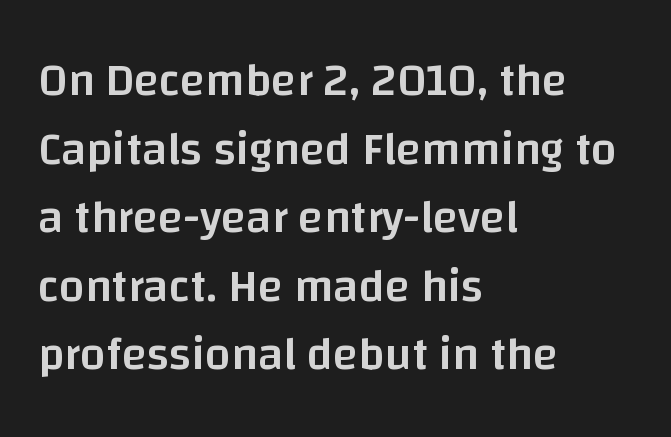
The image shows 46 px semibold sans-serif type, upright; set left-aligned, normal line spacing (1.49x), normal letter spacing, not underlined; low stroke contrast and a large x-height.
